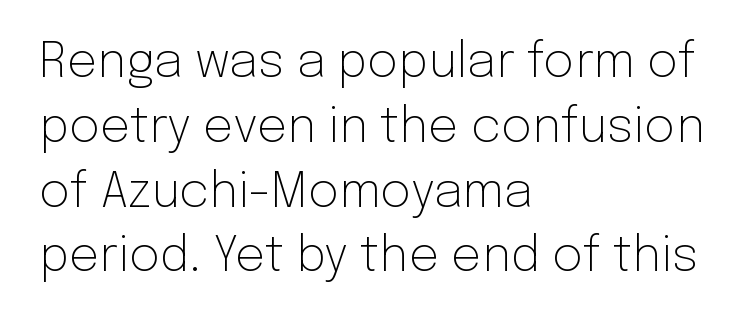
Q: Is the text bold? A: No.
Q: Is the text italic (slanted)? A: No, it is upright.
Q: Is the typeface a serif or a sans-serif typeface? A: Sans-serif.
Q: Is the text underlined? A: No.
Q: How is the paragraph aligned? A: Left-aligned.
Q: Is the spacing between letters normal or unusually wide? A: Normal.
Q: Is the spacing between lines tight, normal or loose? A: Normal.
Q: Width (condensed, normal, or wide)? A: Normal.
Q: Stroke contrast? A: Low.
Q: x-height? A: Medium.
Q: Monospaced? A: No.
